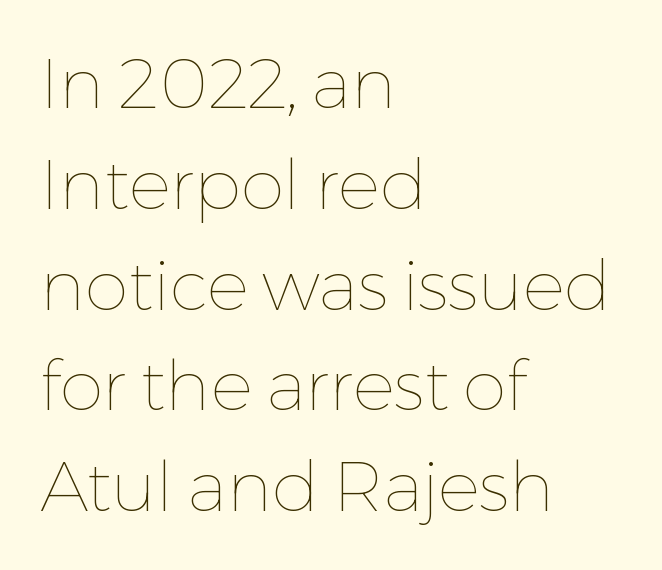
The face used here is proportionally spaced, like ordinary book or web type. Where is the straight margin? On the left. In terms of letterspacing, this is plain default setting. Compared with typical paragraphs, the rows here are spaced about the same. Every character sits straight up, as roman type does.
